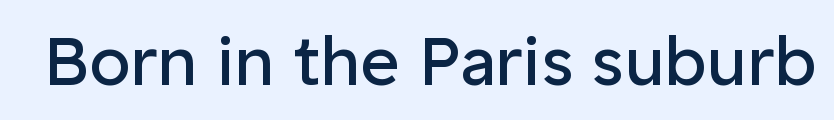
{"serif": "no", "italic": "no", "bold": "no", "weight": "regular", "width": "normal", "stroke_contrast": "low", "x_height": "medium", "monospaced": "no", "underline": "no", "letter_spacing": "normal", "letter_spacing_em": 0.0, "glyph_px": 67}
